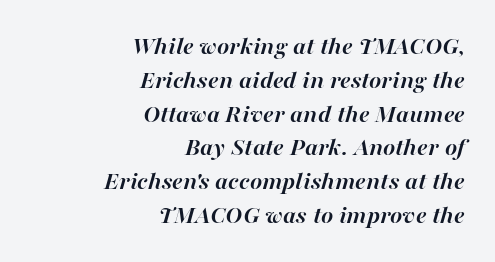
{"italic": "yes", "lean": "right", "slant_degrees": 16, "bold": "yes", "underline": "no", "align": "right", "line_spacing": "normal", "line_spacing_ratio": 1.3, "letter_spacing": "normal", "letter_spacing_em": 0.0, "glyph_px": 26}
